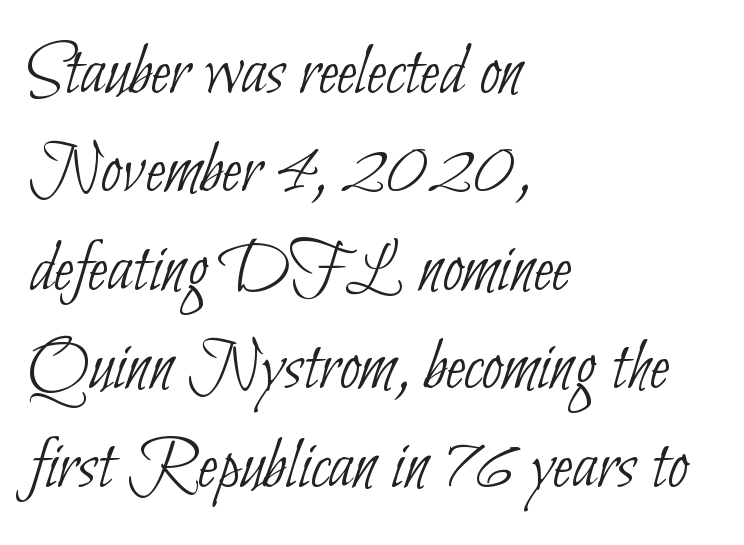
{"serif": "no", "bold": "no", "weight": "thin", "width": "condensed", "stroke_contrast": "low", "x_height": "small", "monospaced": "no", "underline": "no", "align": "left", "line_spacing": "normal", "line_spacing_ratio": 1.33, "letter_spacing": "normal", "letter_spacing_em": 0.0, "glyph_px": 74}
